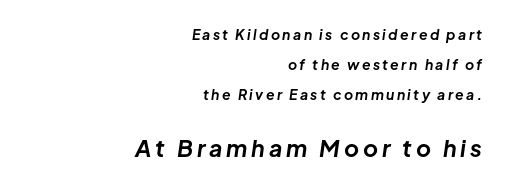
Does the bottom block carry the larger type? Yes, it does. Set as a true bold cut, around the 700 mark. The paragraph shown leans on its right margin. Designer's note — italics engaged. The leading is generous, giving the passage an open texture. No word sits above an underline.
